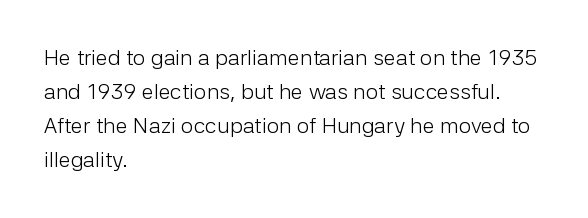
Q: Is the text bold? A: No.
Q: Is the text italic (slanted)? A: No, it is upright.
Q: Is the text underlined? A: No.
Q: How is the paragraph aligned? A: Left-aligned.
Q: Is the spacing between letters normal or unusually wide? A: Normal.
Q: Is the spacing between lines tight, normal or loose? A: Normal.
